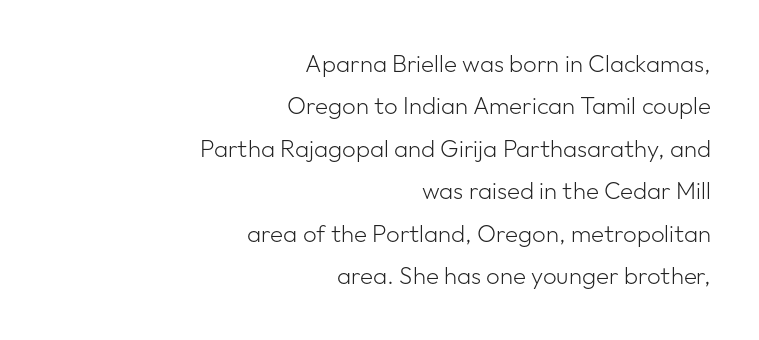
The image shows 24 px text type, upright; set right-aligned, line spacing 1.77x, normal letter spacing, not underlined.
